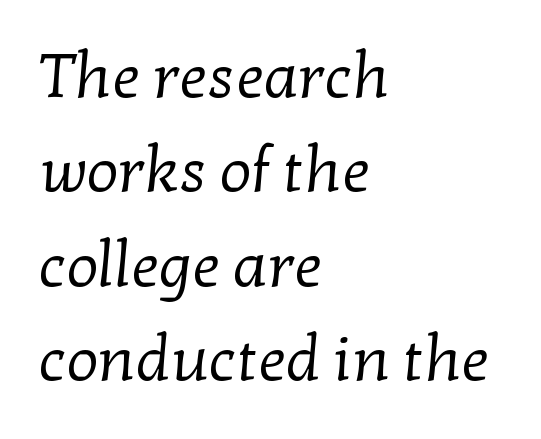
{"serif": "yes", "bold": "no", "weight": "regular", "width": "normal", "stroke_contrast": "low", "x_height": "medium", "monospaced": "no", "underline": "no", "align": "left", "line_spacing": "normal", "line_spacing_ratio": 1.5, "letter_spacing": "normal", "letter_spacing_em": 0.0, "glyph_px": 63}
